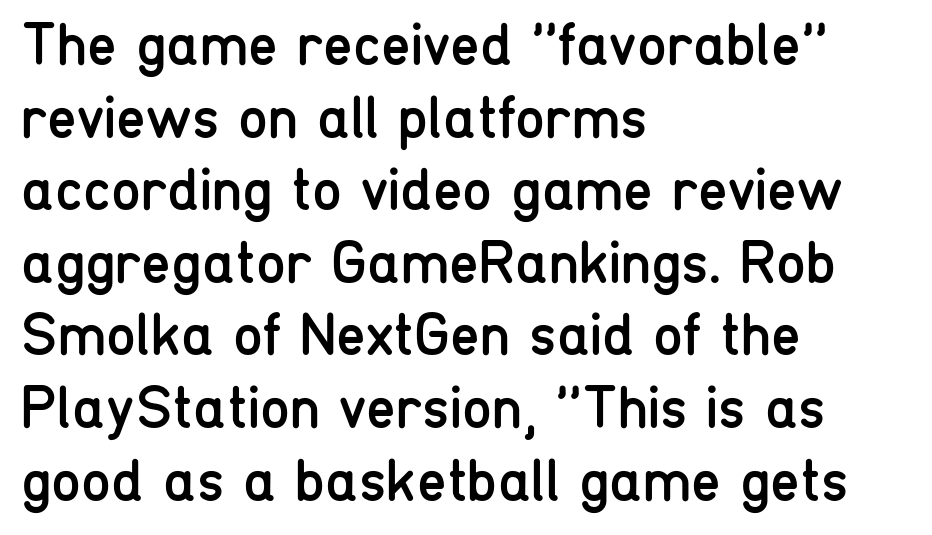
Q: Is the text bold? A: No.
Q: Is the text italic (slanted)? A: No, it is upright.
Q: Is the typeface a serif or a sans-serif typeface? A: Sans-serif.
Q: Is the text underlined? A: No.
Q: How is the paragraph aligned? A: Left-aligned.
Q: Is the spacing between letters normal or unusually wide? A: Normal.
Q: Width (condensed, normal, or wide)? A: Condensed.
Q: Stroke contrast? A: Low.
Q: x-height? A: Medium.
Q: Monospaced? A: No.
